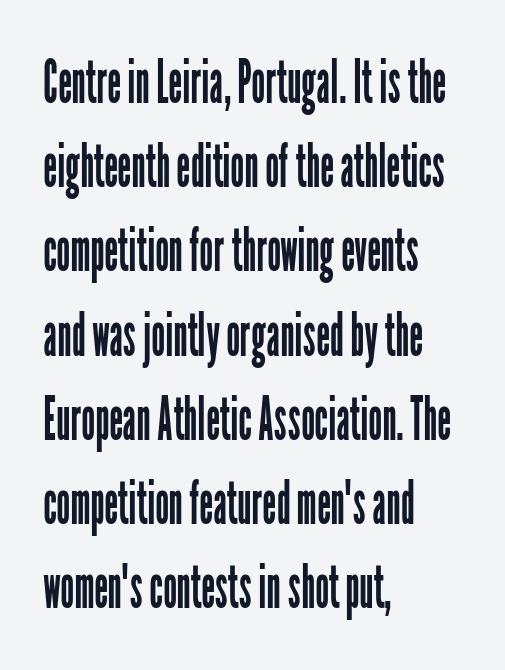
The image shows 61 px regular-weight, condensed sans-serif type, upright; set left-aligned, normal line spacing (1.38x), normal letter spacing, not underlined; low stroke contrast and a medium x-height.
